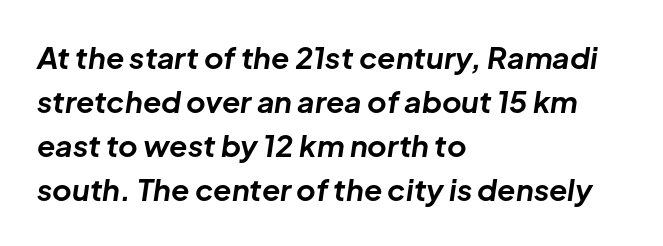
Q: Is the text bold? A: Yes.
Q: Is the text italic (slanted)? A: Yes, it leans right by about 8 degrees.
Q: Is the text underlined? A: No.
Q: How is the paragraph aligned? A: Left-aligned.
Q: Is the spacing between letters normal or unusually wide? A: Normal.
Q: Is the spacing between lines tight, normal or loose? A: Normal.
Q: Width (condensed, normal, or wide)? A: Normal.
Q: Stroke contrast? A: Low.
Q: x-height? A: Medium.
Q: Monospaced? A: No.
